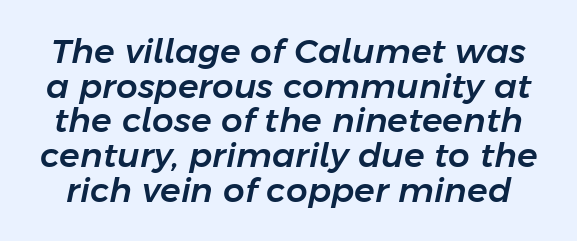
The image shows 34 px text type, italic (leaning right); set tight line spacing (1.02x), normal letter spacing, not underlined; low stroke contrast and a medium x-height.
